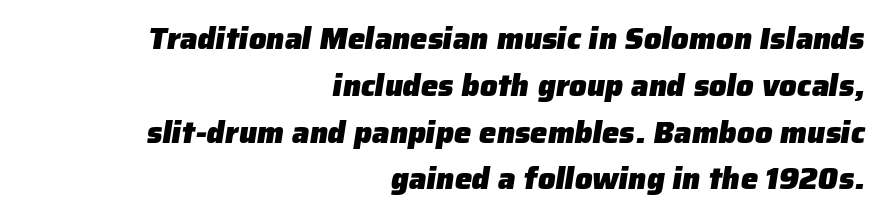
Each letter keeps its own natural width here, so spacing adapts to shape. Strong, thick strokes mark this as bold type. Default kerning and tracking; the words read as compact shapes. The paragraph shown leans on its right margin.
